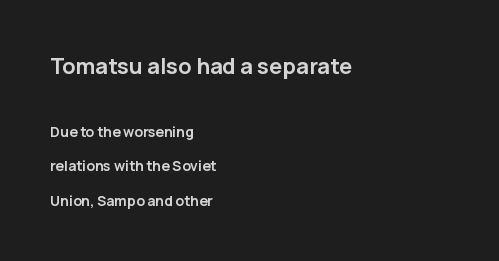
The image shows 22 px bold type, upright; set left-aligned, loose line spacing (2.46x), normal letter spacing, not underlined; the first (top) block is 1.57x larger.
